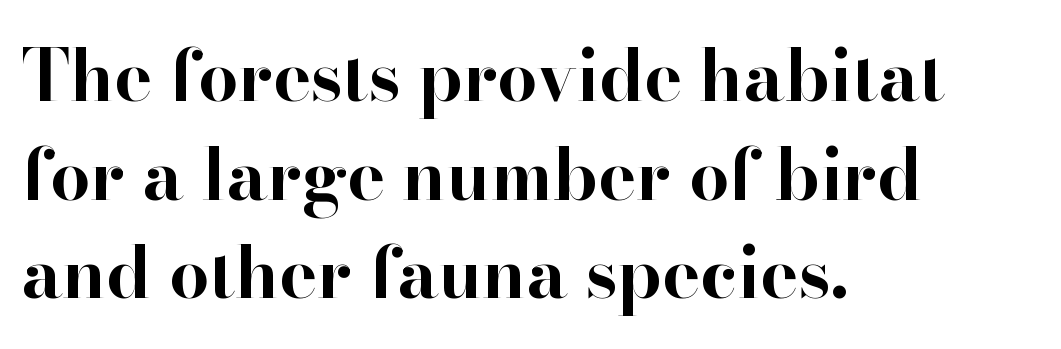
The image shows 71 px bold serif type, upright; set left-aligned, normal line spacing (1.39x), normal letter spacing, not underlined; high stroke contrast and a small x-height.
